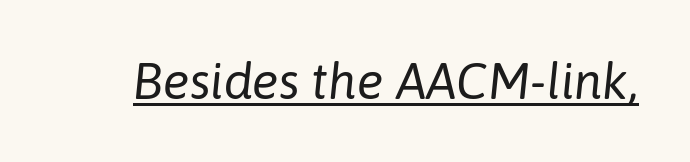
Honestly, the underline is the first thing you notice here. Tracking value appears to be zero — textbook default spacing. Vertical stems look standard width or narrower in stroke. You could not count columns in this text — the font is proportionally spaced.
